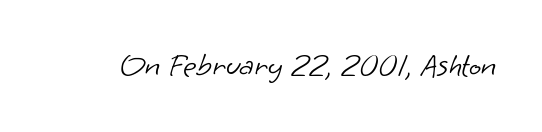
The image shows 32 px light sans-serif type; set normal letter spacing, not underlined; low stroke contrast and a small x-height.
